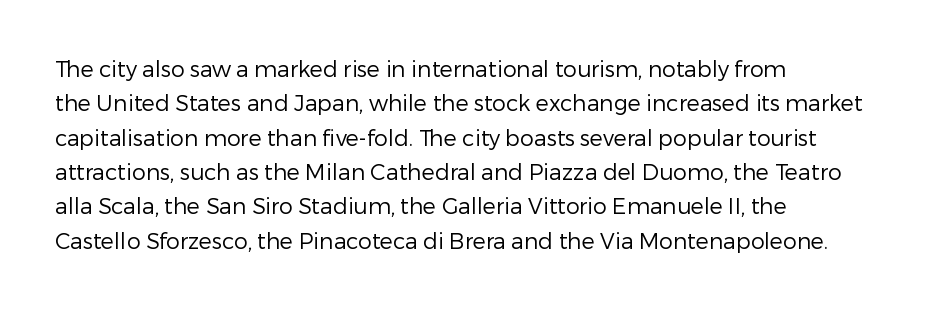
{"italic": "no", "bold": "no", "underline": "no", "align": "left", "line_spacing": "normal", "line_spacing_ratio": 1.56, "letter_spacing": "normal", "letter_spacing_em": 0.0, "glyph_px": 22}
